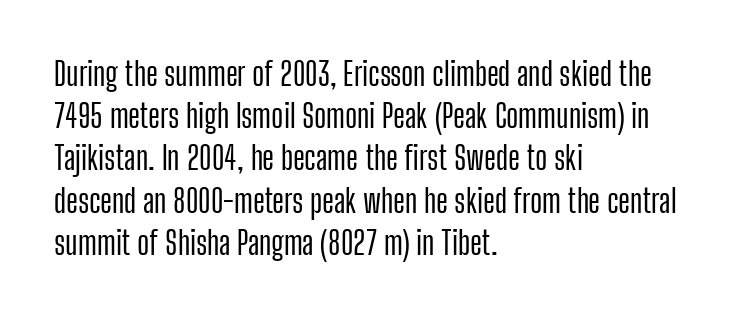
Q: Is the text italic (slanted)? A: No, it is upright.
Q: Is the typeface a serif or a sans-serif typeface? A: Sans-serif.
Q: Is the text underlined? A: No.
Q: How is the paragraph aligned? A: Left-aligned.
Q: Is the spacing between letters normal or unusually wide? A: Normal.
Q: Is the spacing between lines tight, normal or loose? A: Normal.
Q: Width (condensed, normal, or wide)? A: Condensed.
Q: Stroke contrast? A: Low.
Q: x-height? A: Medium.
Q: Monospaced? A: No.
